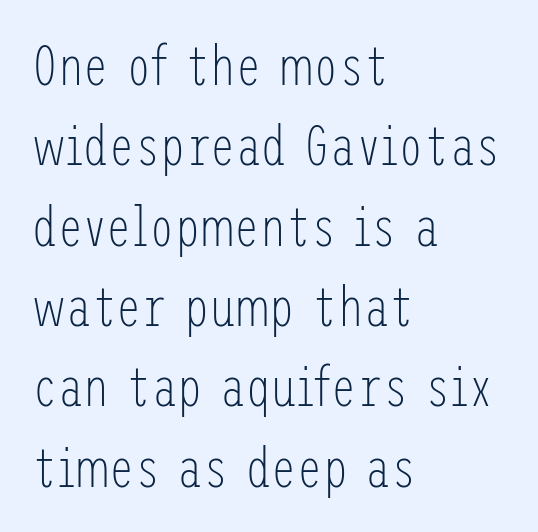
The image shows 57 px light, condensed sans-serif type, upright; set left-aligned, normal line spacing (1.41x), normal letter spacing, not underlined; low stroke contrast and a medium x-height.
